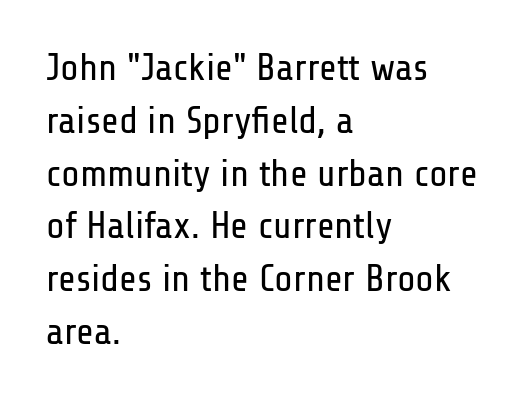
Q: Is the text bold? A: No.
Q: Is the text italic (slanted)? A: No, it is upright.
Q: Is the typeface a serif or a sans-serif typeface? A: Sans-serif.
Q: Is the text underlined? A: No.
Q: How is the paragraph aligned? A: Left-aligned.
Q: Is the spacing between letters normal or unusually wide? A: Normal.
Q: Is the spacing between lines tight, normal or loose? A: Normal.
Q: Width (condensed, normal, or wide)? A: Condensed.
Q: Stroke contrast? A: Low.
Q: x-height? A: Medium.
Q: Monospaced? A: No.
